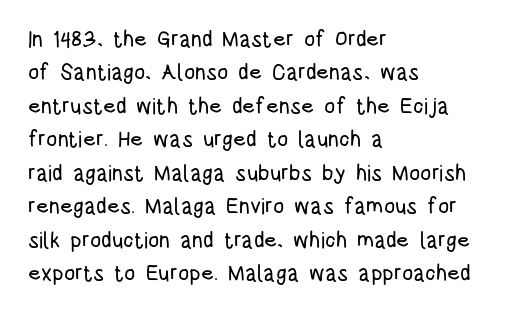
Q: Is the text italic (slanted)? A: No, it is upright.
Q: Is the text underlined? A: No.
Q: How is the paragraph aligned? A: Left-aligned.
Q: Is the spacing between letters normal or unusually wide? A: Normal.
Q: Is the spacing between lines tight, normal or loose? A: Normal.
